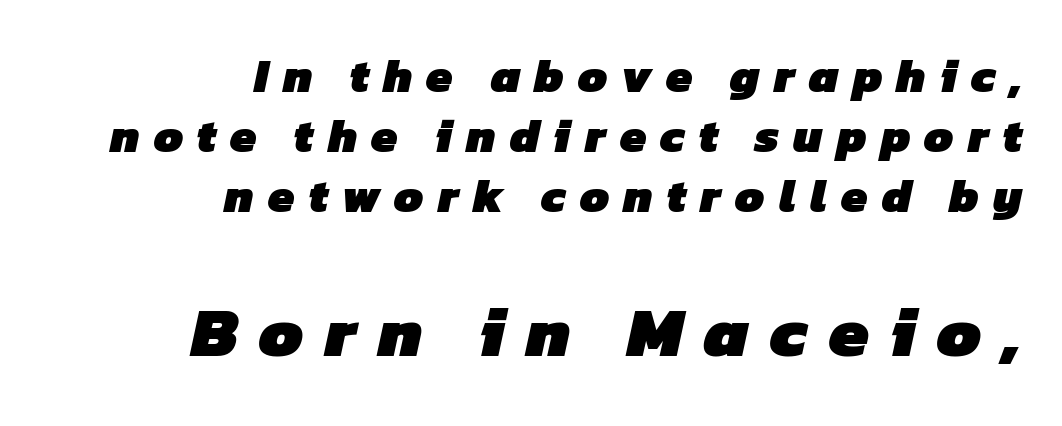
The image shows 71 px heavy sans-serif type; set right-aligned, normal line spacing (1.28x), unusually wide letter spacing (+0.3 em), not underlined; the second (bottom) block is 1.51x larger; low stroke contrast and a medium x-height.
